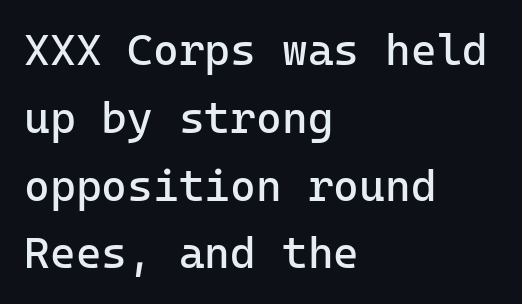
{"serif": "no", "italic": "no", "bold": "no", "weight": "regular", "width": "normal", "stroke_contrast": "low", "x_height": "medium", "monospaced": "yes", "underline": "no", "align": "left", "line_spacing": "normal", "line_spacing_ratio": 1.54, "letter_spacing": "normal", "letter_spacing_em": 0.0, "glyph_px": 44}
